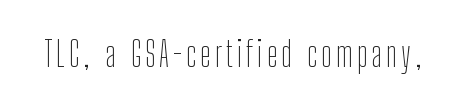
{"serif": "no", "italic": "no", "bold": "no", "weight": "thin", "width": "condensed", "stroke_contrast": "low", "x_height": "medium", "monospaced": "no", "underline": "no", "glyph_px": 35}
